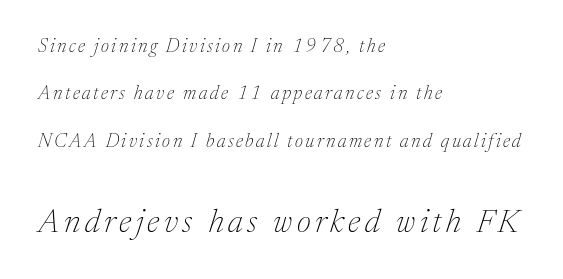
Q: Is the text bold? A: No.
Q: Is the text italic (slanted)? A: Yes, it leans right by about 17 degrees.
Q: Is the typeface a serif or a sans-serif typeface? A: Serif.
Q: Is the text underlined? A: No.
Q: How is the paragraph aligned? A: Left-aligned.
Q: Is the spacing between lines tight, normal or loose? A: Loose.
Q: Which block of text is set in a larger size, the first (top) or the second (bottom)? A: The second (bottom) one.
Q: Width (condensed, normal, or wide)? A: Normal.
Q: Stroke contrast? A: Medium.
Q: x-height? A: Medium.
Q: Monospaced? A: No.
